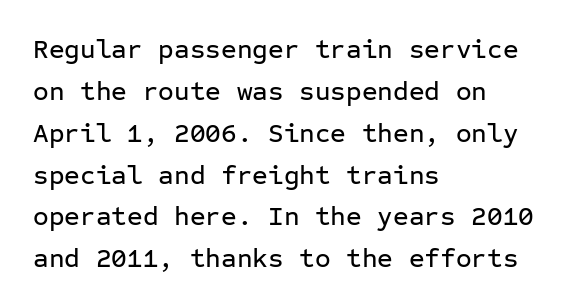
The image shows 27 px text type, upright; set left-aligned, normal line spacing (1.55x), normal letter spacing, not underlined.
